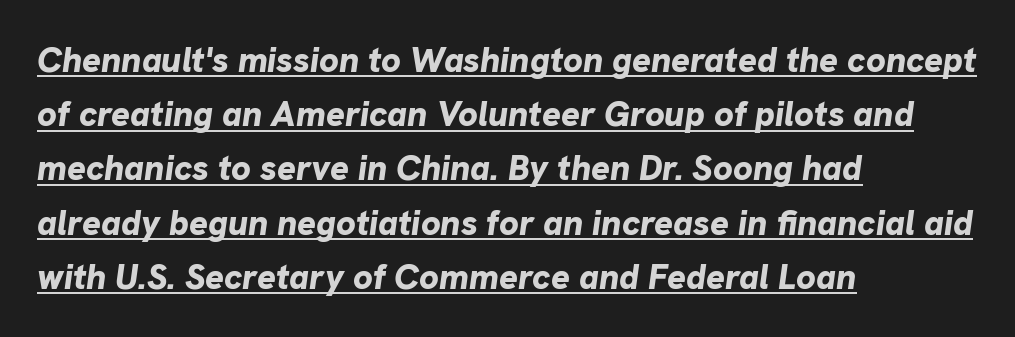
Compared with typical paragraphs, the rows here are spaced about the same. Is the block centered? No — it sits flush against the left margin. Caption: standard tracking, unaltered. The letters are slanted; this is an italic face. The rendering uses natural spacing where letterforms have individual widths. Decoration check: the copy is underlined.
